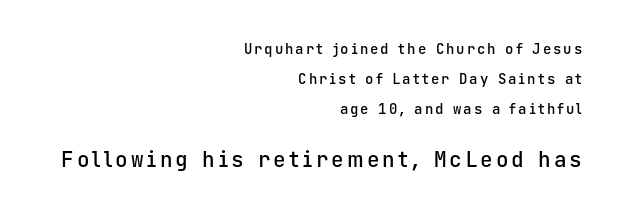
The image shows 21 px text type, upright; set right-aligned, loose line spacing (2.13x), not underlined; the second (bottom) block is 1.5x larger.
